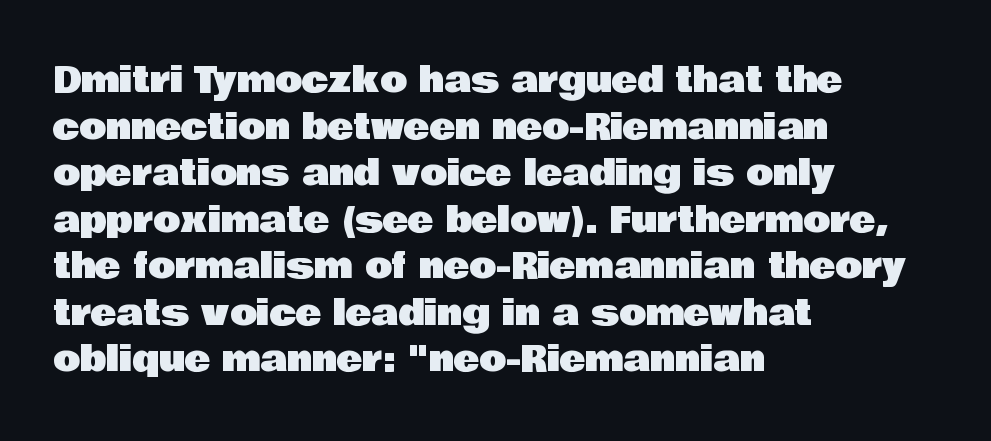
The image shows 35 px sans-serif type, upright; set left-aligned, normal line spacing (1.33x), normal letter spacing, not underlined; low stroke contrast and a large x-height.
